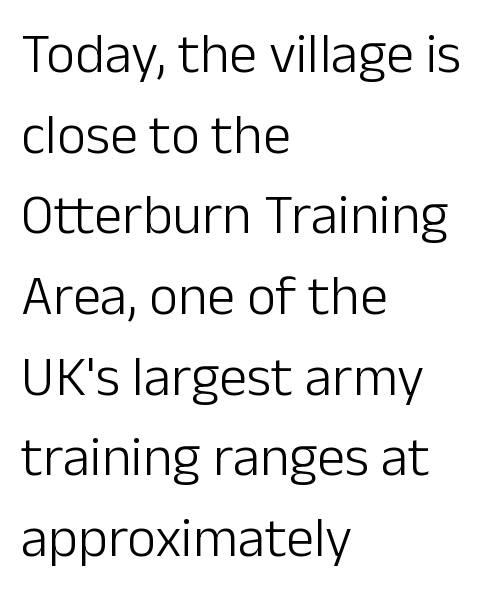
Q: Is the text bold? A: No.
Q: Is the text italic (slanted)? A: No, it is upright.
Q: Is the typeface a serif or a sans-serif typeface? A: Sans-serif.
Q: Is the text underlined? A: No.
Q: How is the paragraph aligned? A: Left-aligned.
Q: Is the spacing between letters normal or unusually wide? A: Normal.
Q: Is the spacing between lines tight, normal or loose? A: Normal.
Q: Width (condensed, normal, or wide)? A: Normal.
Q: Stroke contrast? A: Low.
Q: x-height? A: Medium.
Q: Monospaced? A: No.
